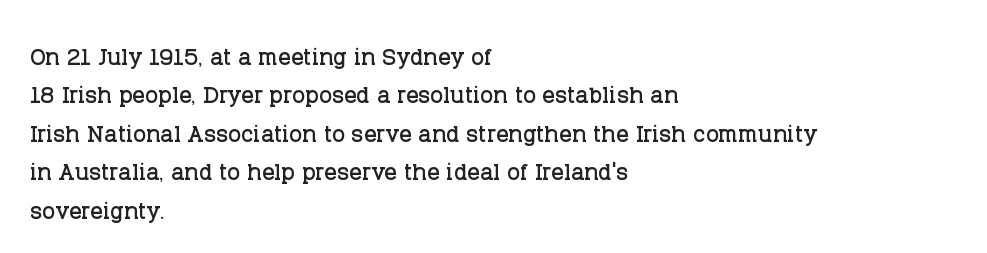
The letters advance in unequal steps, a hallmark of proportional type. Notice how the stems are strictly vertical — no italics here. The rendering shows small feet on the letterforms — a serif design. The compositor pushed each line to the left boundary.
